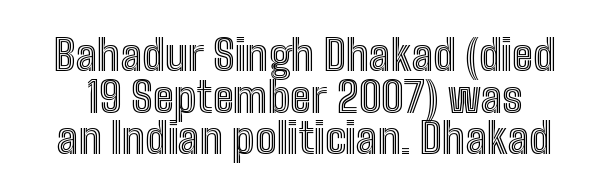
This sample has the flowing, uneven cadence of proportional lettering. Here the glyphs are tracked normally, forming tight word shapes. Leading is clearly below the norm, producing a dense column. The letters stand upright; this is a roman face. The baseline area is clear.
